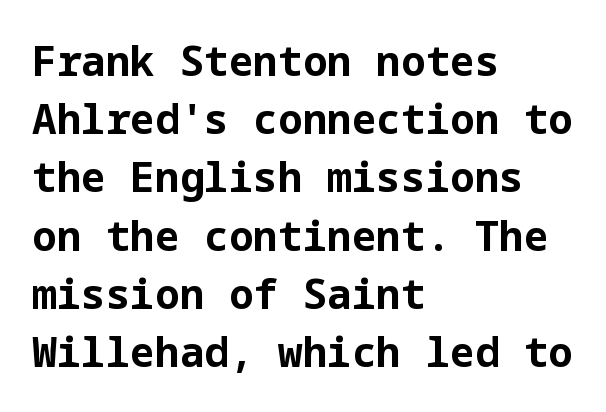
{"serif": "no", "italic": "no", "bold": "yes", "weight": "bold", "width": "normal", "stroke_contrast": "low", "x_height": "medium", "underline": "no", "align": "left", "line_spacing": "normal", "line_spacing_ratio": 1.42, "letter_spacing": "normal", "letter_spacing_em": 0.0, "glyph_px": 41}
